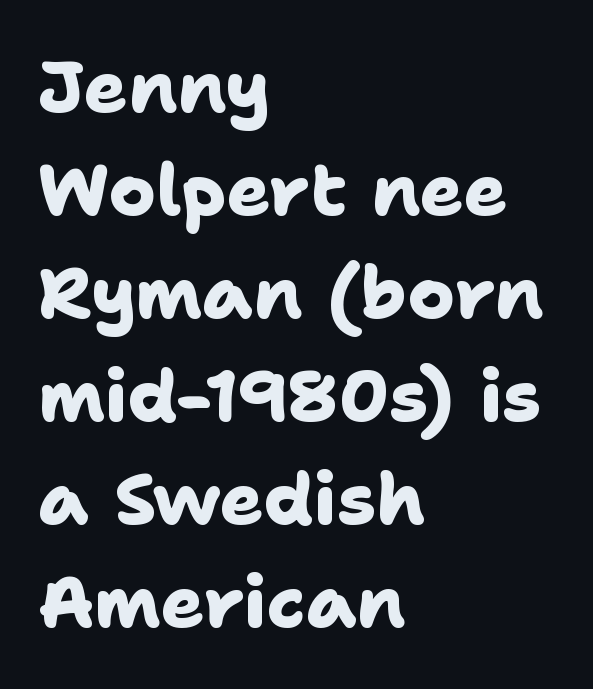
The paragraph shown leans on its left margin. You could not count columns in this text — the font is proportionally spaced. Compared with typical body copy, the letter spacing here is the same. The passage shown is emphatically bold. To sum up the face: it is a sans, with no serifs.
